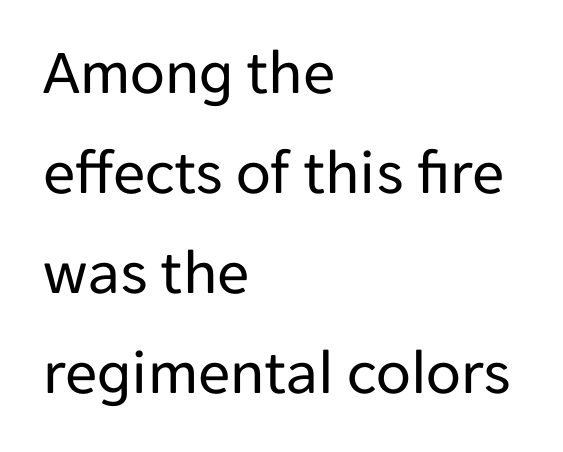
Q: Is the text bold? A: No.
Q: Is the text italic (slanted)? A: No, it is upright.
Q: Is the typeface a serif or a sans-serif typeface? A: Sans-serif.
Q: Is the text underlined? A: No.
Q: How is the paragraph aligned? A: Left-aligned.
Q: Is the spacing between letters normal or unusually wide? A: Normal.
Q: Is the spacing between lines tight, normal or loose? A: Normal.
Q: Width (condensed, normal, or wide)? A: Normal.
Q: Stroke contrast? A: Low.
Q: x-height? A: Medium.
Q: Monospaced? A: No.
